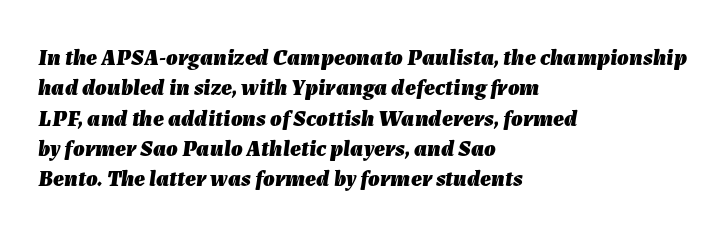
The image shows 23 px bold type, italic (leaning right); set left-aligned, normal line spacing (1.32x), normal letter spacing, not underlined.
